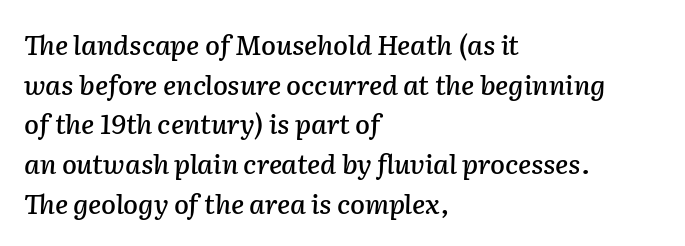
The space between consecutive lines is moderate. Default kerning and tracking; the words read as compact shapes. The gap between lines stays unmarked. The font's italic variant was chosen for this text.
